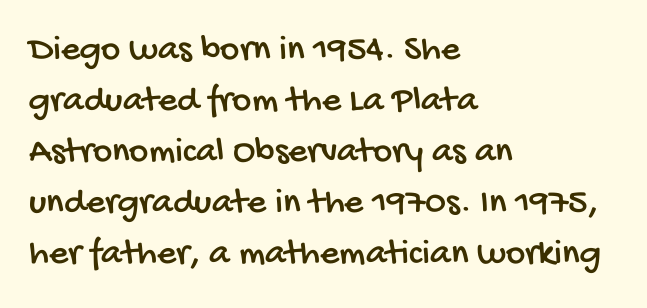
The image shows 37 px condensed sans-serif type; set left-aligned, normal line spacing (1.38x), normal letter spacing, not underlined; low stroke contrast and a large x-height.
